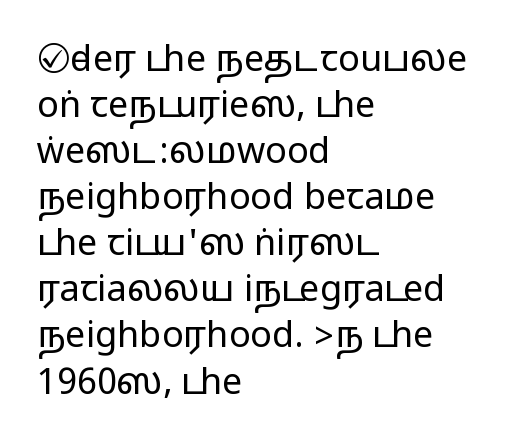
These lines are rendered in a variable-pitch font. Just letters on the line, the space beneath them empty. Nothing unusual about the tracking: characters are spaced as the font intends. The leading is moderate, giving the passage an even texture.
